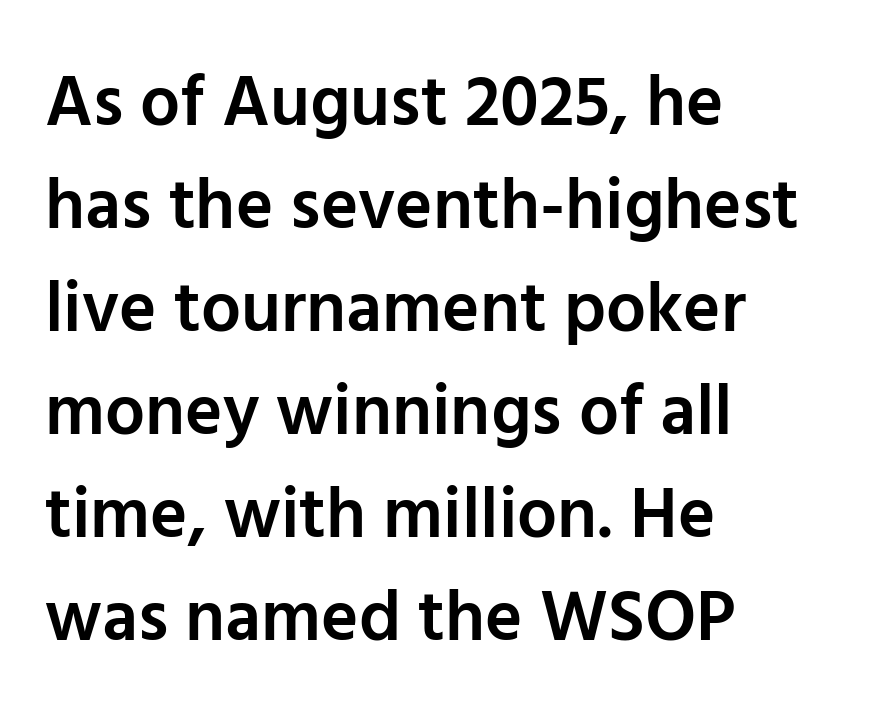
Q: Is the text bold? A: Semi-bold.
Q: Is the text italic (slanted)? A: No, it is upright.
Q: Is the typeface a serif or a sans-serif typeface? A: Sans-serif.
Q: Is the text underlined? A: No.
Q: How is the paragraph aligned? A: Left-aligned.
Q: Is the spacing between letters normal or unusually wide? A: Normal.
Q: Is the spacing between lines tight, normal or loose? A: Normal.
Q: Width (condensed, normal, or wide)? A: Normal.
Q: Stroke contrast? A: Low.
Q: x-height? A: Medium.
Q: Monospaced? A: No.
